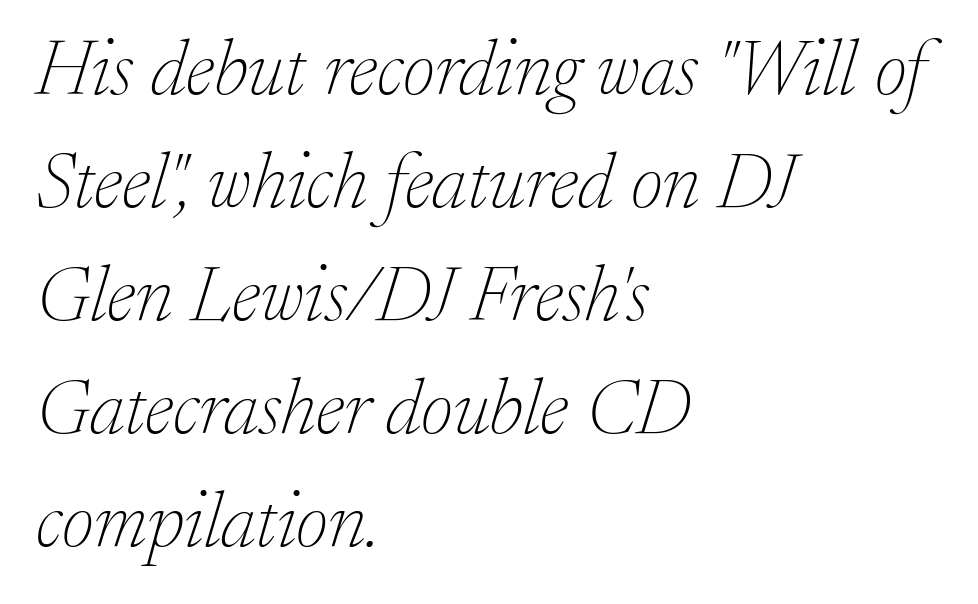
The image shows 78 px thin serif type, italic (leaning right); set left-aligned, normal line spacing (1.45x), normal letter spacing, not underlined; low stroke contrast and a medium x-height.
